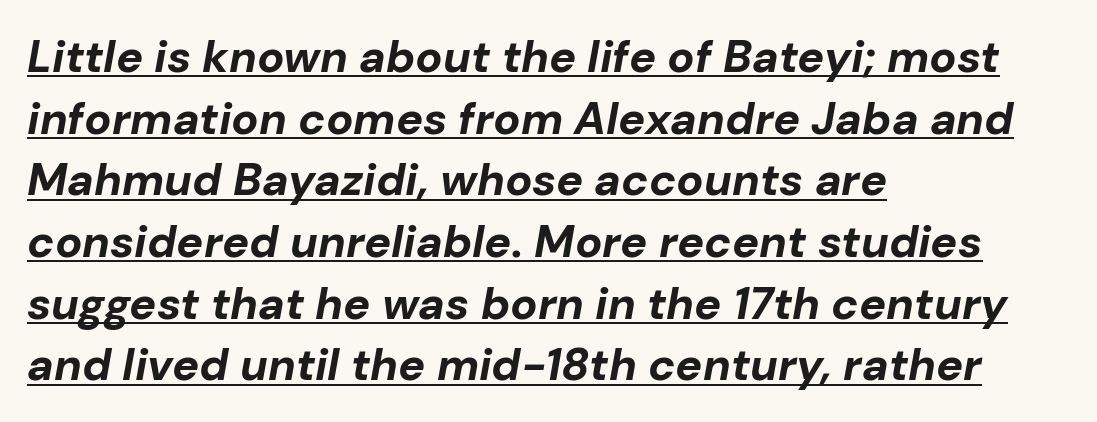
It's the slanting kind of type. Evenly set lines give the paragraph a standard silhouette. The sample has been set heavy, in full bold. The ragged edge is on the right, which tells us the setting is flush left. The lettering is marked with a stroke running underneath it.
